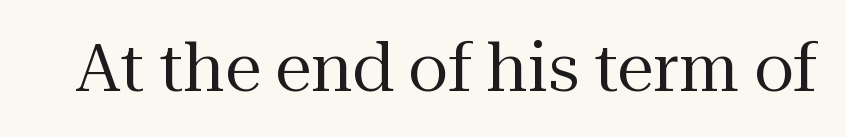
{"serif": "yes", "italic": "no", "bold": "no", "weight": "regular", "width": "normal", "stroke_contrast": "medium", "x_height": "medium", "monospaced": "no", "underline": "no", "letter_spacing": "normal", "letter_spacing_em": 0.0, "glyph_px": 66}
